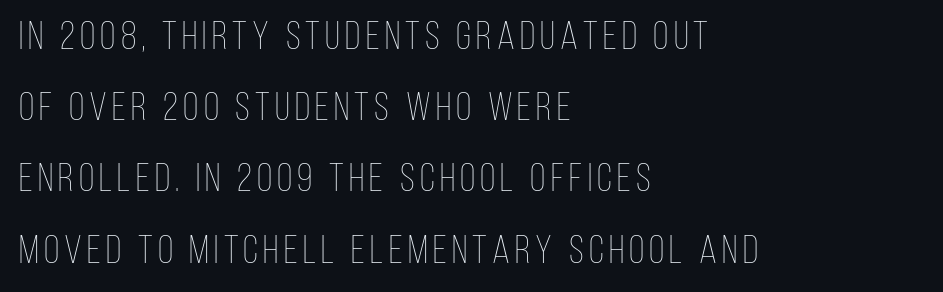
Q: Is the text bold? A: No.
Q: Is the text italic (slanted)? A: No, it is upright.
Q: Is the text underlined? A: No.
Q: How is the paragraph aligned? A: Left-aligned.
Q: Width (condensed, normal, or wide)? A: Condensed.
Q: Stroke contrast? A: Low.
Q: x-height? A: Large.
Q: Monospaced? A: No.
